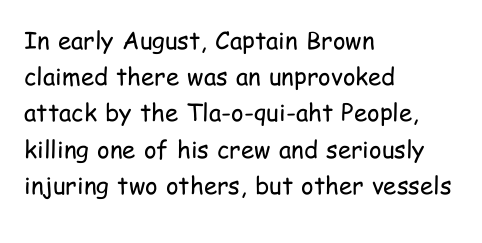
The image shows 24 px text type, upright; set left-aligned, normal line spacing (1.51x), normal letter spacing, not underlined.
